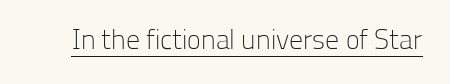
On a weight scale, this lands at 450 or below. Looks like regular typesetting: each glyph gets only the width it needs. Regarding serifs, this sample does without them. Posture: straight, roman, zero tilt. Every word sits above its own underline. This rendering leaves character spacing at its baseline value.
